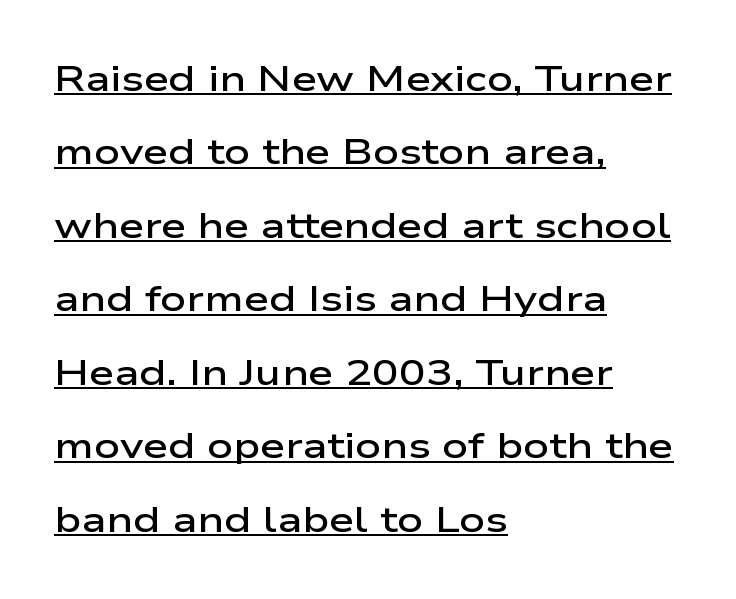
{"serif": "no", "italic": "no", "bold": "semi", "weight": "semibold", "width": "wide", "stroke_contrast": "low", "x_height": "medium", "monospaced": "no", "underline": "yes", "align": "left", "line_spacing": "loose", "line_spacing_ratio": 2.04, "letter_spacing": "normal", "letter_spacing_em": 0.0, "glyph_px": 36}
